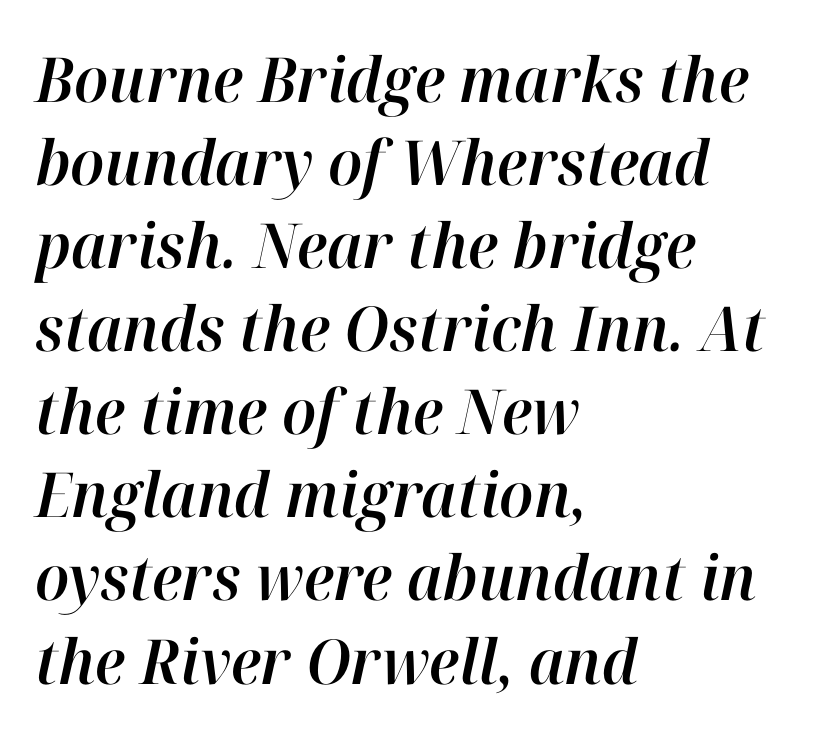
Q: Is the text italic (slanted)? A: Yes, it leans right by about 12 degrees.
Q: Is the text underlined? A: No.
Q: How is the paragraph aligned? A: Left-aligned.
Q: Is the spacing between letters normal or unusually wide? A: Normal.
Q: Is the spacing between lines tight, normal or loose? A: Normal.
Q: Width (condensed, normal, or wide)? A: Normal.
Q: Stroke contrast? A: High.
Q: x-height? A: Medium.
Q: Monospaced? A: No.
